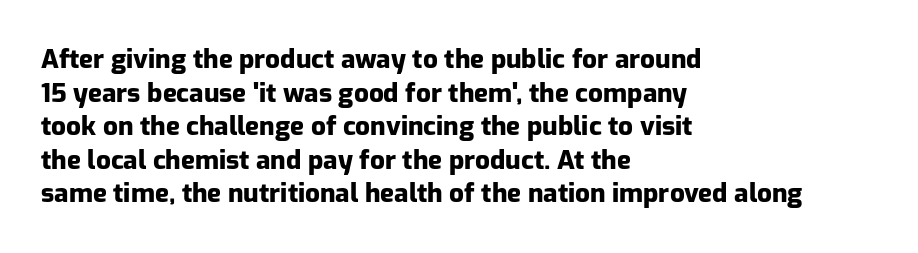
The image shows 26 px bold type, upright; set left-aligned, normal line spacing (1.29x), normal letter spacing, not underlined.
